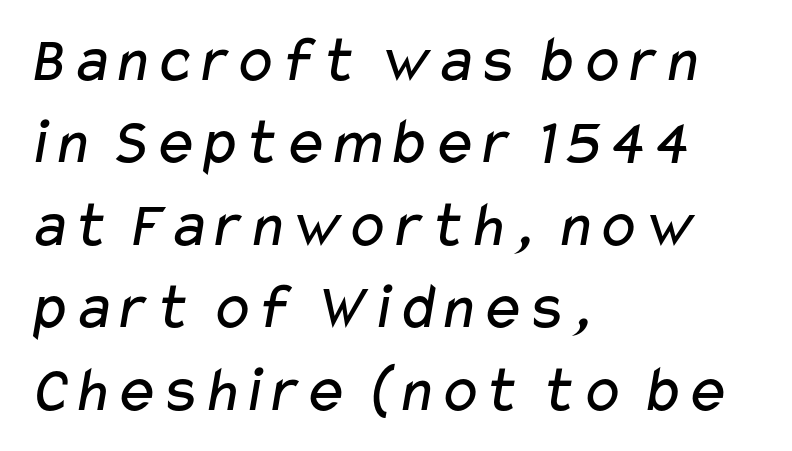
Which margin do the lines hug? The left one — the right edge is uneven. Look at the bottom of the vertical strokes: they stop flat, with no serifs. The space beneath each line is pristine and unruled. The rendering uses natural spacing where letterforms have individual widths. Summary of vertical rhythm: regular, with standard interline spacing.
